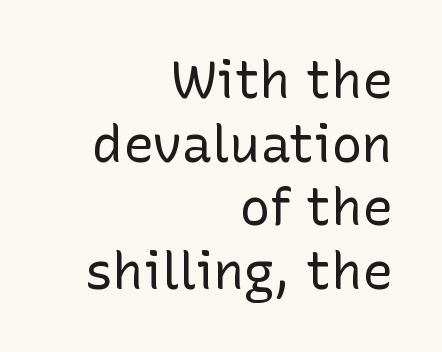
Posture: straight, roman, zero tilt. The text was rendered using a sans face with plain stroke endings. The face used here is proportionally spaced, like ordinary book or web type. Stems and bowls with no extra thickness — not bold.
